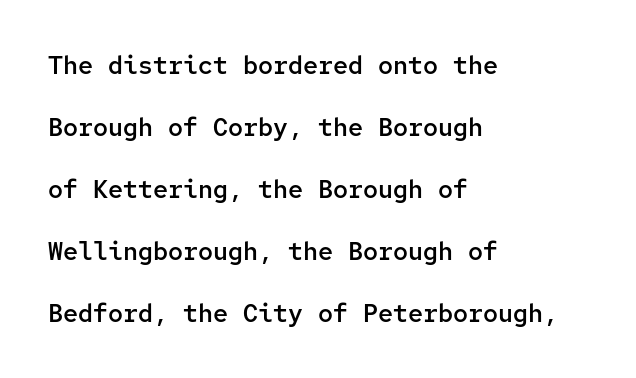
The image shows 25 px text type, upright; set left-aligned, loose line spacing (2.48x), normal letter spacing, not underlined.
